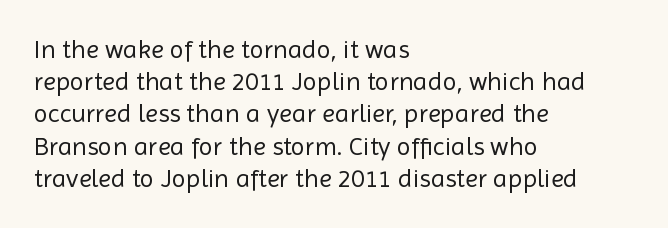
{"italic": "no", "bold": "no", "underline": "no", "align": "left", "line_spacing_ratio": 1.24, "letter_spacing": "normal", "letter_spacing_em": 0.0, "glyph_px": 26}
